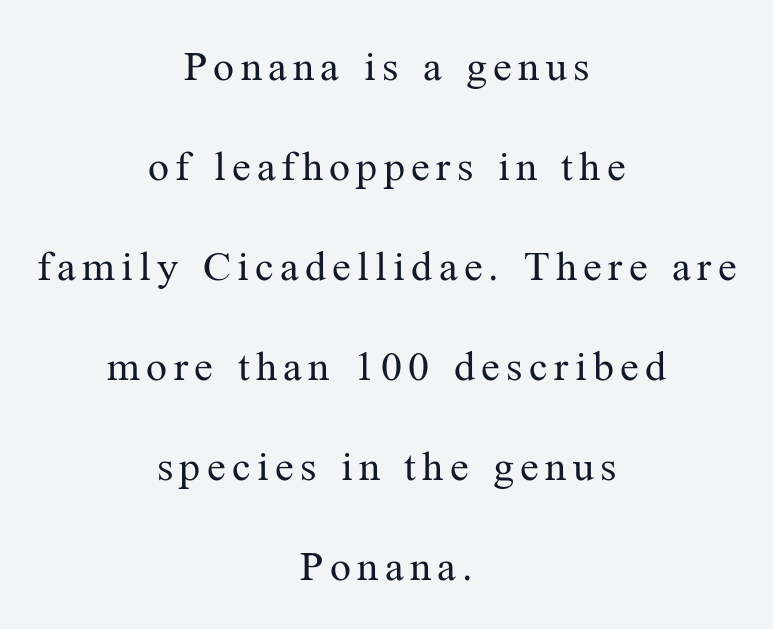
Layout note: lines centered. Observe the serifs anchoring each vertical stroke in this sample. The rendering uses natural spacing where letterforms have individual widths. Summary of weight: not heavy and not bold.
